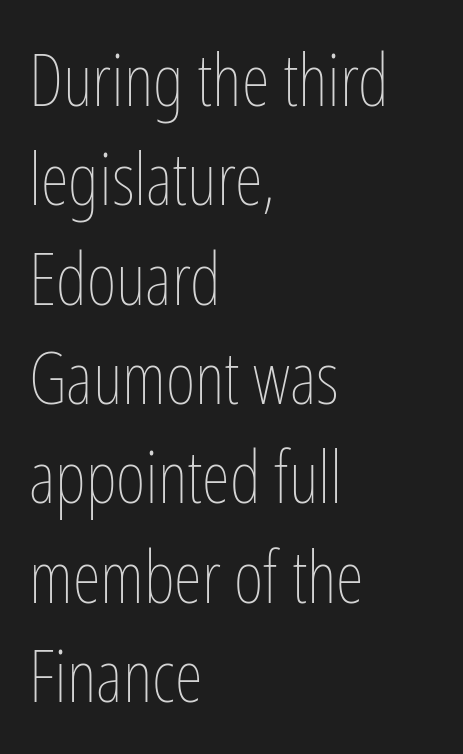
{"italic": "no", "bold": "no", "weight": "thin", "width": "condensed", "stroke_contrast": "low", "x_height": "medium", "monospaced": "no", "underline": "no", "align": "left", "line_spacing": "normal", "line_spacing_ratio": 1.38, "letter_spacing": "normal", "letter_spacing_em": 0.0, "glyph_px": 72}
